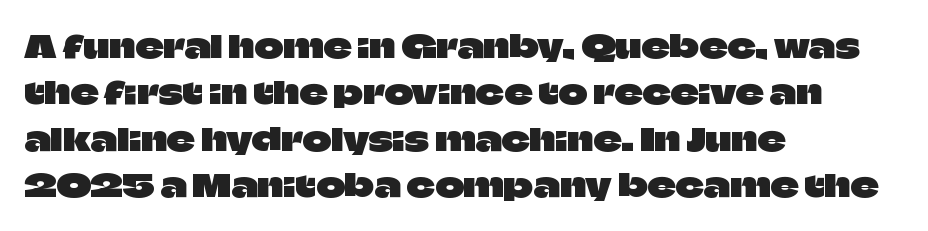
Q: Is the text italic (slanted)? A: No, it is upright.
Q: Is the typeface a serif or a sans-serif typeface? A: Sans-serif.
Q: Is the text underlined? A: No.
Q: How is the paragraph aligned? A: Left-aligned.
Q: Is the spacing between letters normal or unusually wide? A: Normal.
Q: Is the spacing between lines tight, normal or loose? A: Normal.
Q: Width (condensed, normal, or wide)? A: Normal.
Q: Stroke contrast? A: Low.
Q: x-height? A: Large.
Q: Monospaced? A: No.
